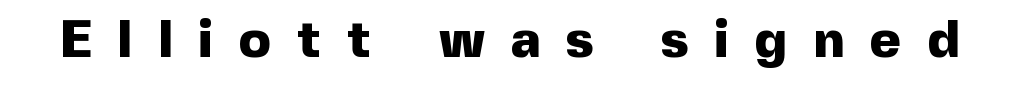
Q: Is the text bold? A: Yes.
Q: Is the text italic (slanted)? A: No, it is upright.
Q: Is the typeface a serif or a sans-serif typeface? A: Sans-serif.
Q: Is the text underlined? A: No.
Q: Is the spacing between letters normal or unusually wide? A: Unusually wide.
Q: Width (condensed, normal, or wide)? A: Normal.
Q: x-height? A: Medium.
Q: Monospaced? A: No.
